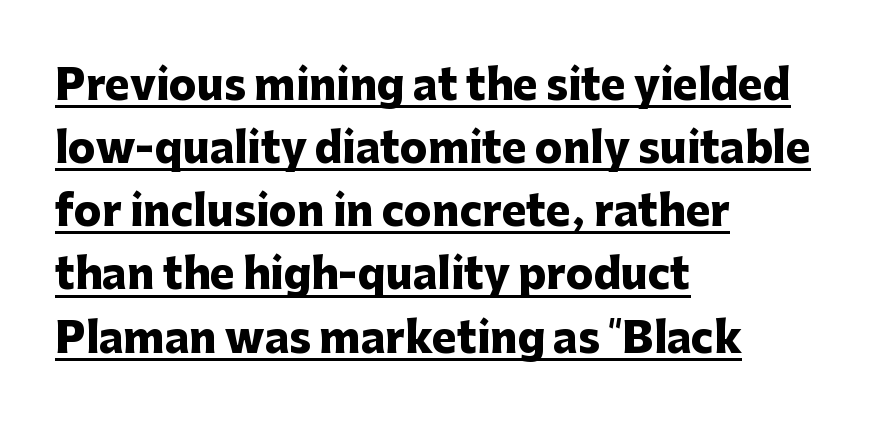
Quick note: not italic, upright. The setting favours the left margin, as ordinary paragraphs usually do. Students, note that the glyphs here touch the page at normal intervals. The space between consecutive lines is moderate.
